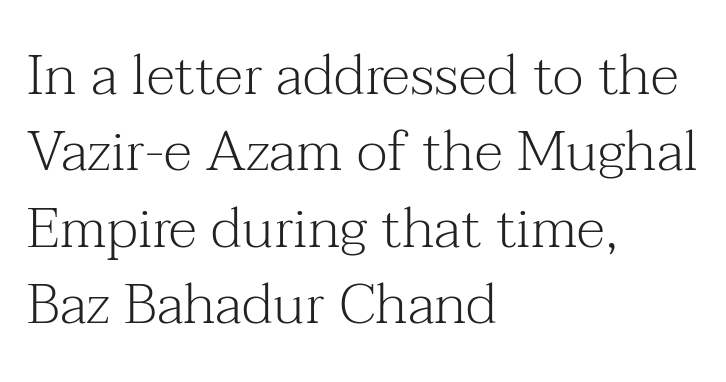
The image shows 57 px light serif type, upright; set left-aligned, normal line spacing (1.34x), normal letter spacing, not underlined; medium stroke contrast and a medium x-height.
